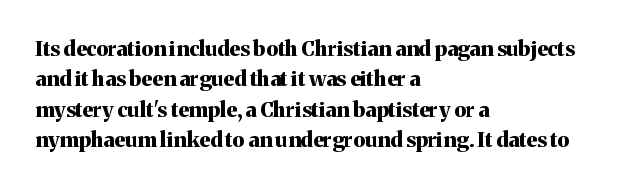
Notice how the stems are strictly vertical — no italics here. These words are printed bold, with thick strokes throughout. Leading: standard. You could call the tracking neutral — neither tight nor loose. The rendering anchors every line to the left-hand side. The words here are not underlined.
